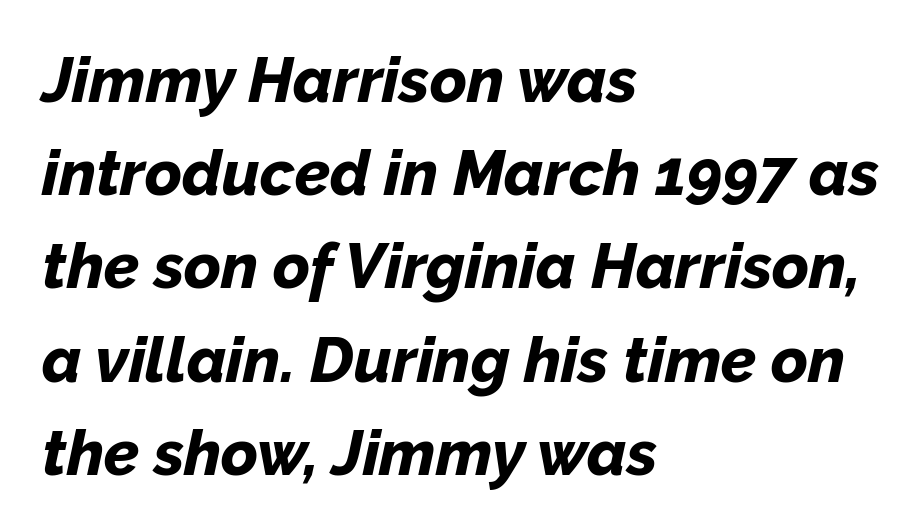
{"italic": "yes", "lean": "right", "slant_degrees": 12, "bold": "yes", "weight": "bold", "width": "normal", "stroke_contrast": "low", "x_height": "medium", "monospaced": "no", "underline": "no", "align": "left", "line_spacing": "normal", "line_spacing_ratio": 1.48, "letter_spacing": "normal", "letter_spacing_em": 0.0, "glyph_px": 63}
